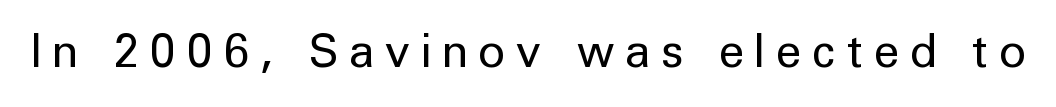
{"serif": "no", "italic": "no", "bold": "no", "weight": "regular", "width": "normal", "stroke_contrast": "low", "x_height": "medium", "monospaced": "no", "underline": "no", "letter_spacing": "wide", "letter_spacing_em": 0.24, "glyph_px": 46}
